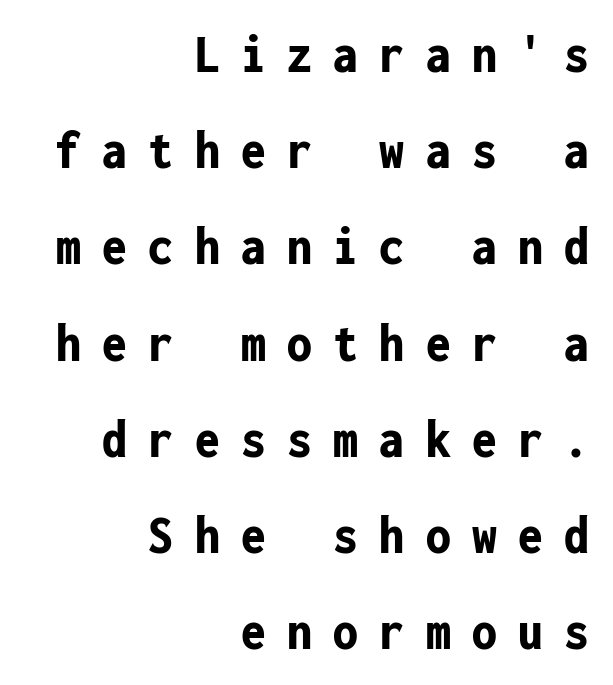
{"serif": "no", "italic": "no", "bold": "yes", "weight": "bold", "width": "condensed", "stroke_contrast": "low", "x_height": "medium", "monospaced": "yes", "underline": "no", "align": "right", "line_spacing_ratio": 1.75, "letter_spacing": "wide", "letter_spacing_em": 0.39, "glyph_px": 55}
